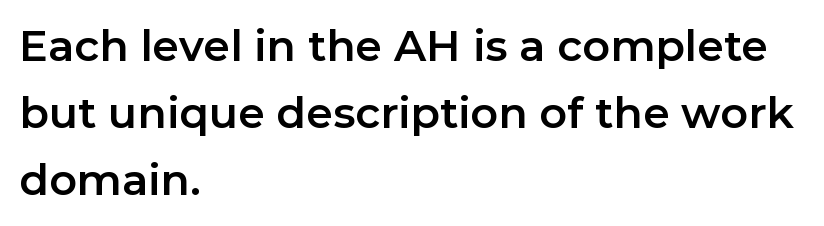
The image shows 43 px sans-serif type, upright; set left-aligned, normal line spacing (1.56x), normal letter spacing, not underlined; low stroke contrast and a medium x-height.
